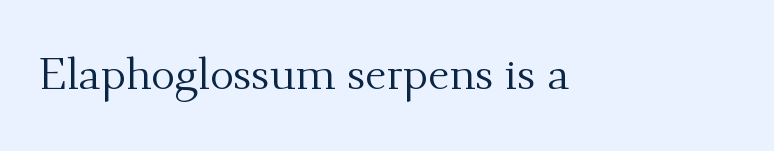
Q: Is the text bold? A: No.
Q: Is the text italic (slanted)? A: No, it is upright.
Q: Is the typeface a serif or a sans-serif typeface? A: Serif.
Q: Is the text underlined? A: No.
Q: Is the spacing between letters normal or unusually wide? A: Normal.
Q: Width (condensed, normal, or wide)? A: Normal.
Q: Stroke contrast? A: Medium.
Q: x-height? A: Small.
Q: Monospaced? A: No.
